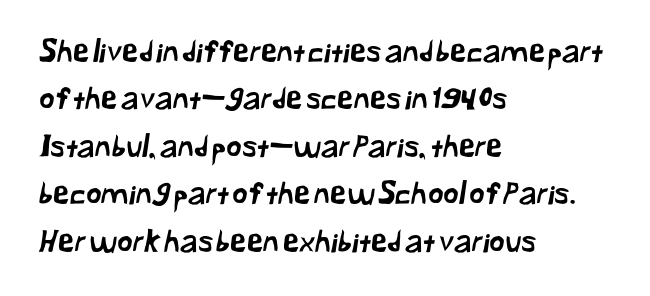
The image shows 30 px sans-serif type; set left-aligned, normal line spacing (1.58x), normal letter spacing, not underlined; low stroke contrast and a medium x-height.
